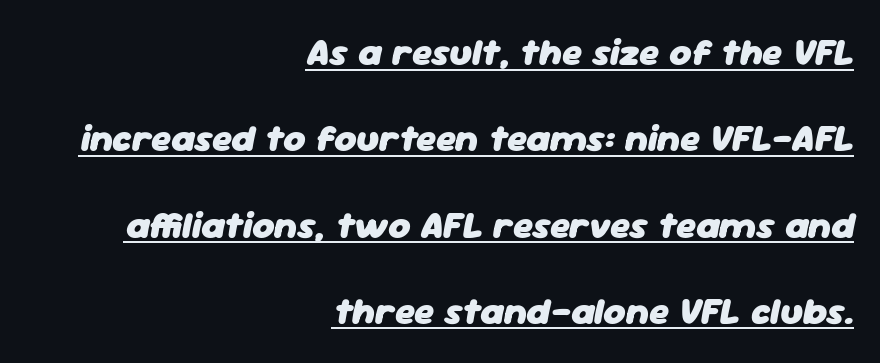
Q: Is the text bold? A: Yes.
Q: Is the text italic (slanted)? A: Yes, it leans right by about 11 degrees.
Q: Is the text underlined? A: Yes.
Q: How is the paragraph aligned? A: Right-aligned.
Q: Is the spacing between letters normal or unusually wide? A: Normal.
Q: Is the spacing between lines tight, normal or loose? A: Loose.
Q: Width (condensed, normal, or wide)? A: Normal.
Q: Stroke contrast? A: Low.
Q: x-height? A: Medium.
Q: Monospaced? A: No.
